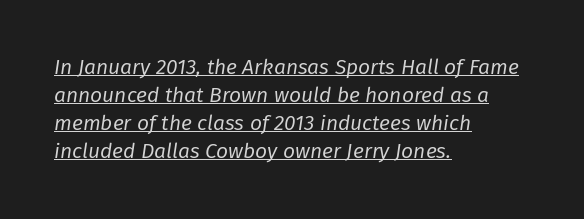
Q: Is the text bold? A: No.
Q: Is the text italic (slanted)? A: Yes, it leans right by about 8 degrees.
Q: Is the text underlined? A: Yes.
Q: How is the paragraph aligned? A: Left-aligned.
Q: Is the spacing between letters normal or unusually wide? A: Normal.
Q: Is the spacing between lines tight, normal or loose? A: Normal.
